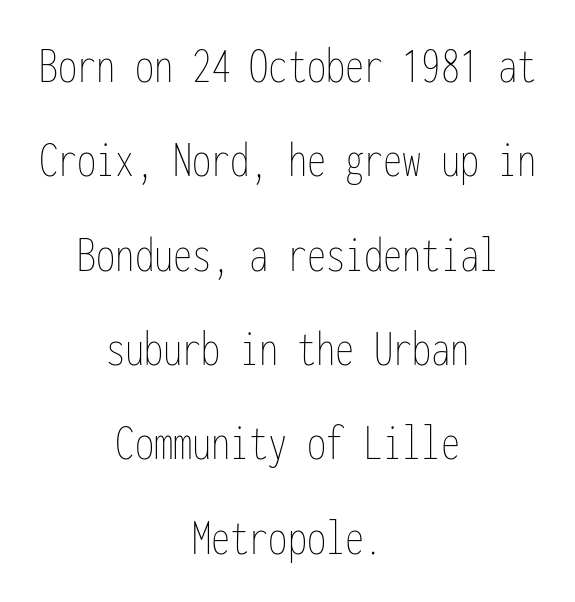
Q: Is the text bold? A: No.
Q: Is the text italic (slanted)? A: No, it is upright.
Q: Is the text underlined? A: No.
Q: How is the paragraph aligned? A: Centered.
Q: Is the spacing between letters normal or unusually wide? A: Normal.
Q: Width (condensed, normal, or wide)? A: Condensed.
Q: Stroke contrast? A: Low.
Q: x-height? A: Medium.
Q: Monospaced? A: Yes.
